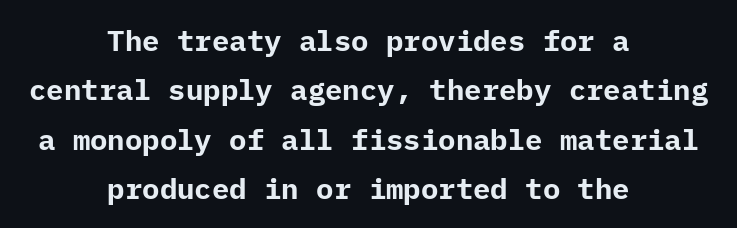
Letter spacing: default. On the weight axis this lands at bold, roughly 700. Interline gaps are of average width in this sample. The text was rendered using a sans face with plain stroke endings. Posture: vertical. Visually the block forms a symmetrical silhouette, jagged on both flanks.
